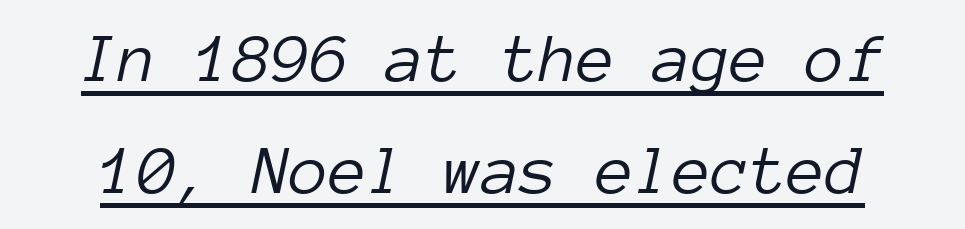
Unbolded letterforms with no extra heft. The letterforms sit shoulder to shoulder at normal distance. Posture: slanted. A continuous stroke trails under the words, as in a hyperlink.
